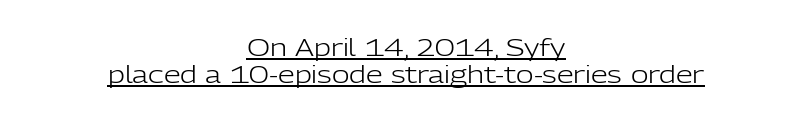
{"italic": "no", "bold": "no", "underline": "yes", "align": "center", "line_spacing": "tight", "line_spacing_ratio": 1.12, "letter_spacing": "normal", "letter_spacing_em": 0.0, "glyph_px": 24}
